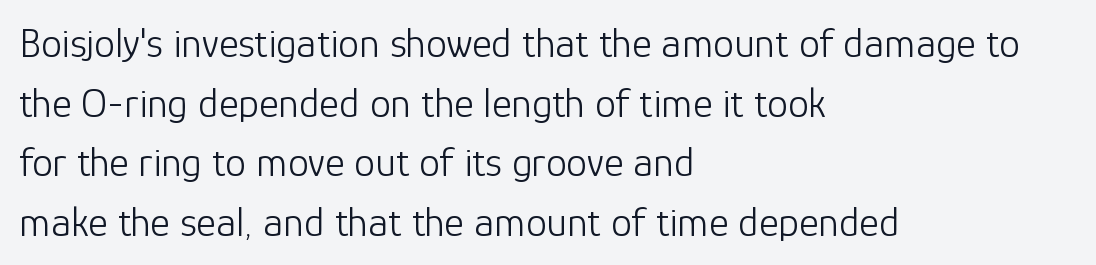
Alignment: flush left. Serifs: no, the terminals of the letterforms are clean. A typesetter would call this proportional, since set widths differ per character. Italic? Not at all — the glyphs are vertical. Weight class: somewhere from thin through regular. The designer left line spacing at the default.
